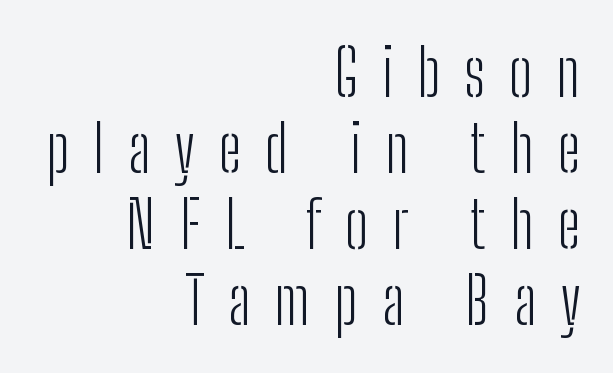
{"serif": "no", "italic": "no", "bold": "no", "weight": "light", "width": "condensed", "stroke_contrast": "low", "x_height": "medium", "monospaced": "no", "underline": "no", "align": "right", "line_spacing_ratio": 1.17, "letter_spacing": "wide", "letter_spacing_em": 0.37, "glyph_px": 65}
